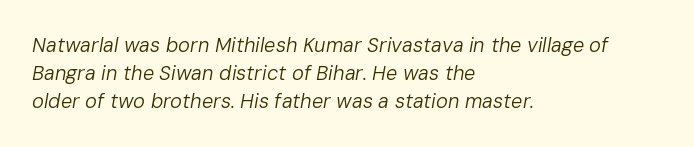
The image shows 20 px text type, italic (leaning right); set left-aligned, normal line spacing (1.4x), normal letter spacing, not underlined.
